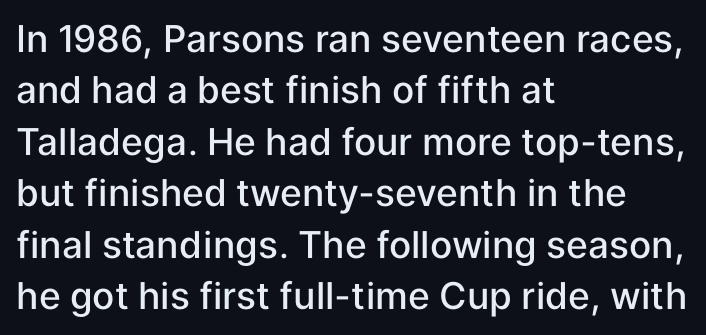
Compared with typical paragraphs, the rows here are spaced about the same. Notice how the passage keeps a crisp vertical edge on the left only. These lines are composed in type without serifs. Notice how the stems are strictly vertical — no italics here. Caption: semibold face, moderately heavy strokes. A typesetter would call this zero additional tracking.
